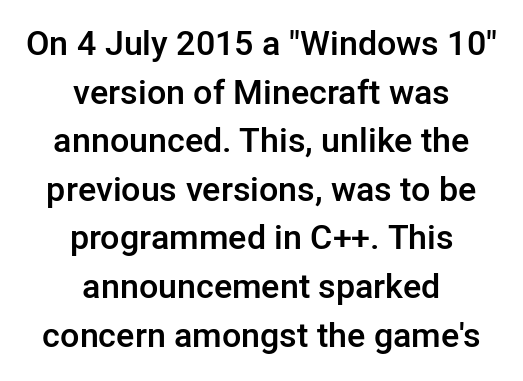
The image shows 34 px semibold sans-serif type, upright; set centered, normal line spacing (1.43x), normal letter spacing, not underlined; low stroke contrast and a medium x-height.
